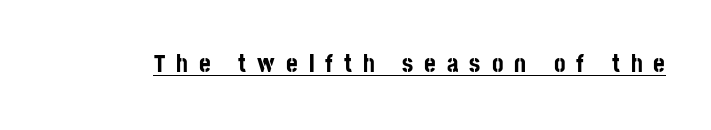
Q: Is the text bold? A: Yes.
Q: Is the text italic (slanted)? A: No, it is upright.
Q: Is the text underlined? A: Yes.
Q: Is the spacing between letters normal or unusually wide? A: Unusually wide.
